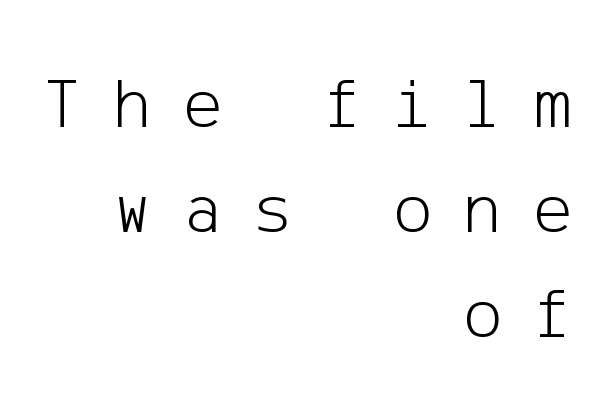
The image shows 73 px light sans-serif type, upright; set right-aligned, normal line spacing (1.44x), unusually wide letter spacing (+0.43 em), not underlined; low stroke contrast and a medium x-height.
